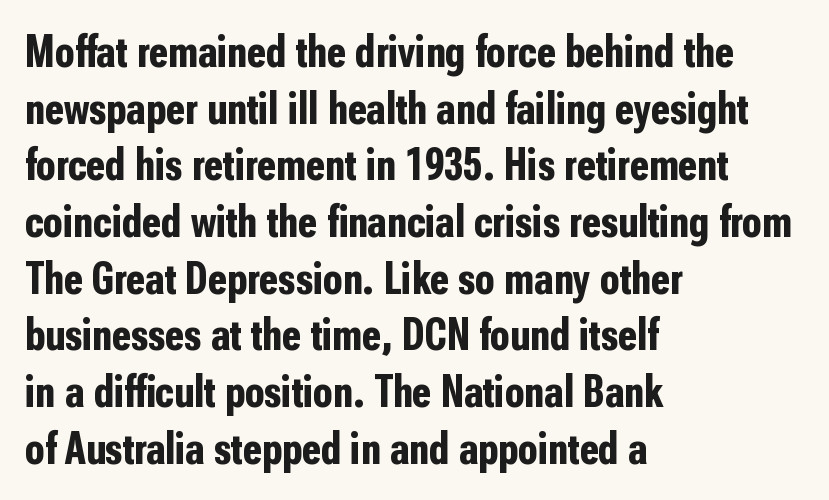
Q: Is the text bold? A: Yes.
Q: Is the text italic (slanted)? A: No, it is upright.
Q: Is the typeface a serif or a sans-serif typeface? A: Sans-serif.
Q: Is the text underlined? A: No.
Q: How is the paragraph aligned? A: Left-aligned.
Q: Is the spacing between letters normal or unusually wide? A: Normal.
Q: Is the spacing between lines tight, normal or loose? A: Normal.
Q: Width (condensed, normal, or wide)? A: Condensed.
Q: Stroke contrast? A: Low.
Q: x-height? A: Medium.
Q: Monospaced? A: No.
